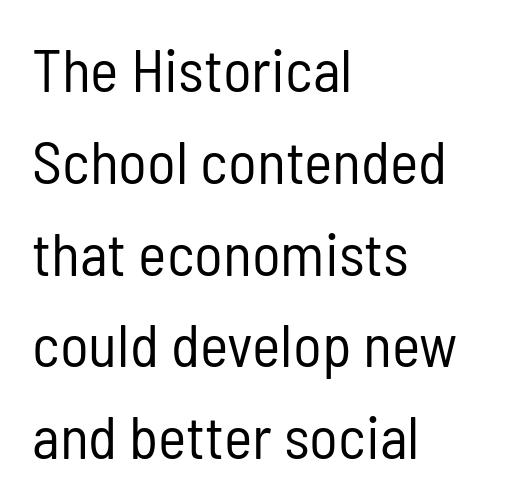
{"serif": "no", "italic": "no", "bold": "no", "weight": "regular", "width": "condensed", "stroke_contrast": "low", "x_height": "medium", "monospaced": "no", "underline": "no", "align": "left", "line_spacing": "normal", "line_spacing_ratio": 1.53, "letter_spacing": "normal", "letter_spacing_em": 0.0, "glyph_px": 60}
